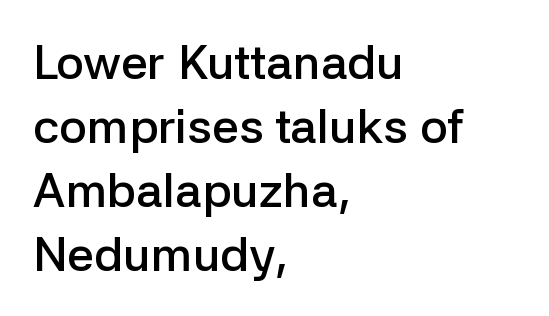
Alignment: flush left. The space beneath each line is pristine and unruled. Note the varied advance widths — an 'i' is clearly narrower than an 'm'. Students, observe: this is what conventionally led text looks like. Students, note that the glyphs here touch the page at normal intervals.
